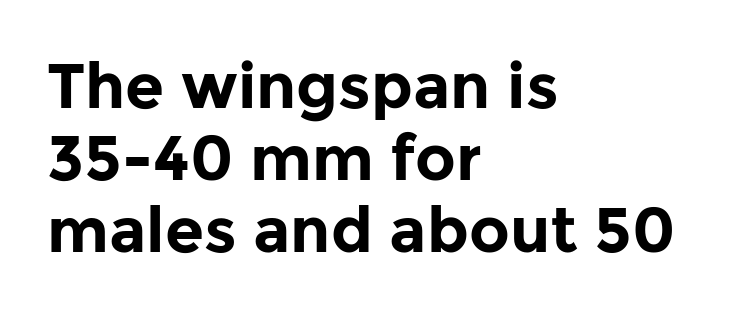
The image shows 63 px bold sans-serif type, upright; set left-aligned, tight line spacing (1.14x), normal letter spacing, not underlined; low stroke contrast and a medium x-height.
